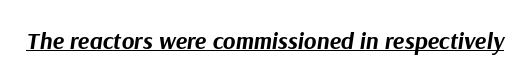
This sample carries an underscore along the baseline area. The rendering uses a bold face; every stroke is thick and dark. This sample uses an oblique cut, with every glyph tilted off the vertical. Caption: standard tracking, unaltered.
